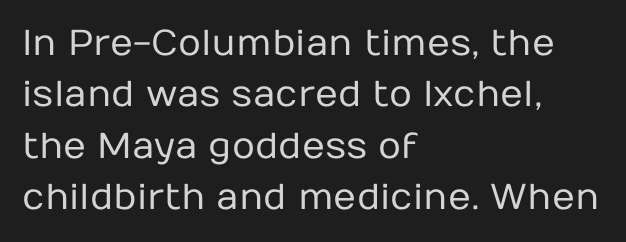
The image shows 36 px regular-weight sans-serif type, upright; set left-aligned, normal line spacing (1.43x), normal letter spacing, not underlined; low stroke contrast and a medium x-height.
